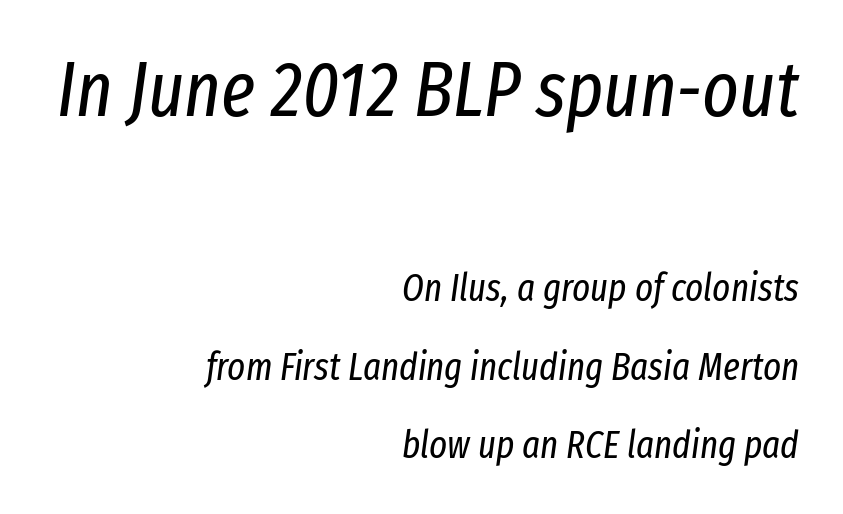
Compared with a typical body face, this is equally light or lighter still. Spacing verdict: proportional, widths tailored to each character. The face used here is rendered with its standard letterfit. This sample is right-justified, so line beginnings fall wherever the words allow. The block sitting higher on the canvas is the one with enlarged characters. Italic? Definitely — the glyphs are oblique.
